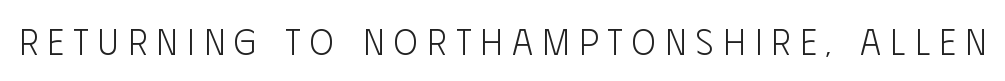
Each letter keeps its own natural width here, so spacing adapts to shape. Check where the strokes stop: nothing finishes them off — pure sans. Every stem runs plumb, perpendicular to the baseline. Check under the words: just untouched page. The weight would be labelled regular, book, light, or lighter still.
